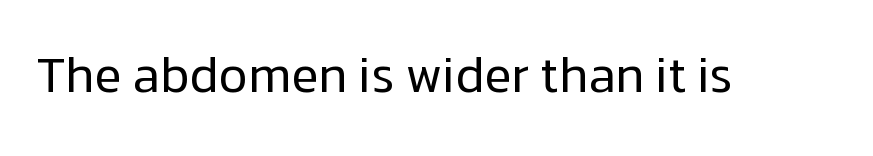
The image shows 50 px regular-weight sans-serif type, upright; set normal letter spacing, not underlined; low stroke contrast and a medium x-height.
